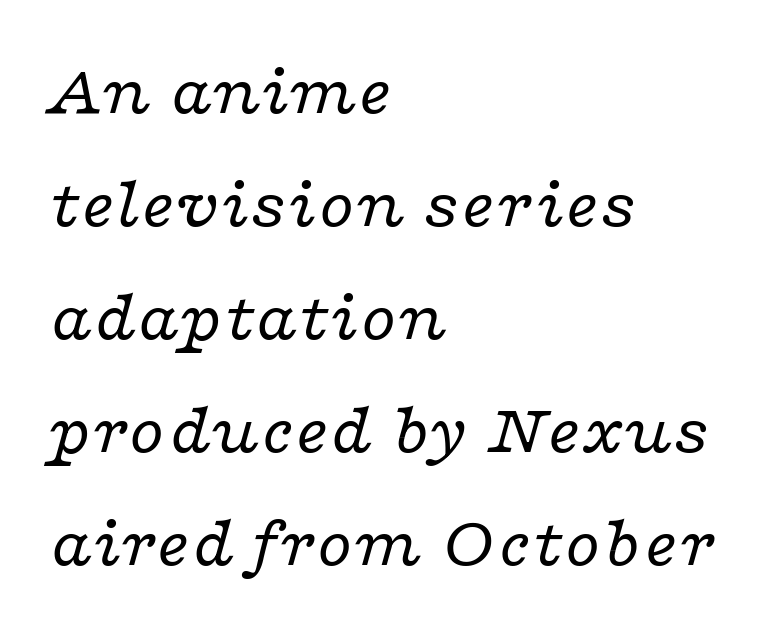
These glyphs show unthickened strokes, regular width or finer. Is the letter spacing exaggerated? No — it looks like the ordinary default. Typographically, this falls in the serif category. Quick note: interline space is typical. Each letter keeps its own natural width here, so spacing adapts to shape.
